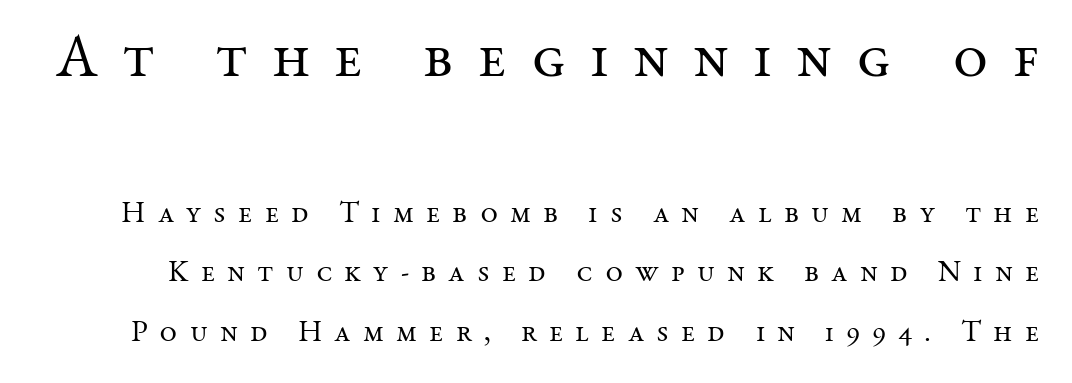
Q: Is the text bold? A: No.
Q: Is the text italic (slanted)? A: No, it is upright.
Q: Is the typeface a serif or a sans-serif typeface? A: Serif.
Q: Is the text underlined? A: No.
Q: Is the spacing between letters normal or unusually wide? A: Unusually wide.
Q: Is the spacing between lines tight, normal or loose? A: Loose.
Q: Which block of text is set in a larger size, the first (top) or the second (bottom)? A: The first (top) one.
Q: Width (condensed, normal, or wide)? A: Normal.
Q: Stroke contrast? A: Medium.
Q: x-height? A: Medium.
Q: Monospaced? A: No.
